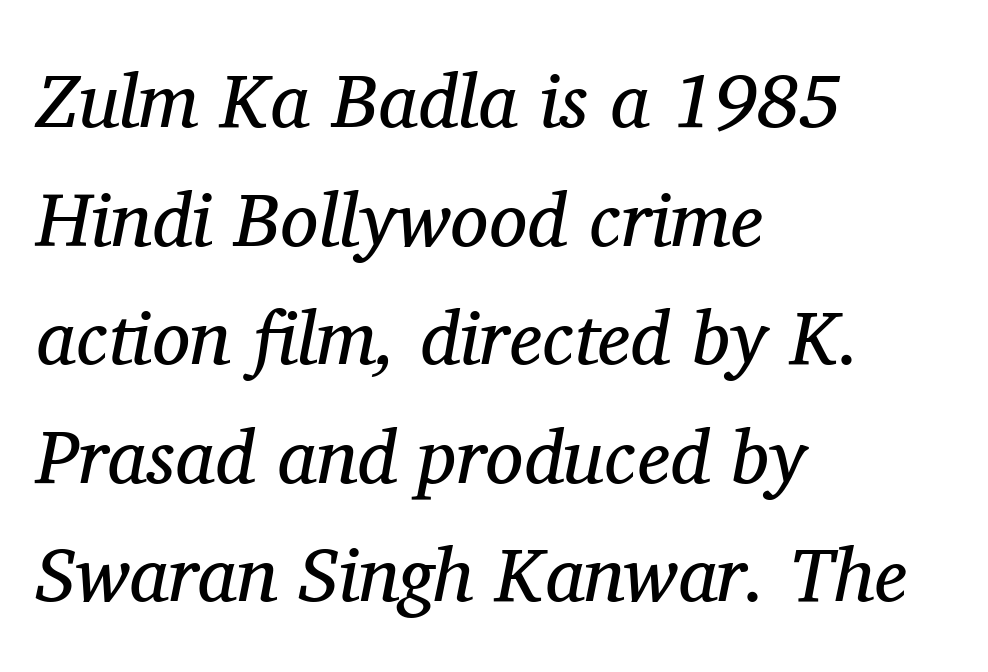
{"serif": "yes", "italic": "yes", "lean": "right", "slant_degrees": 11, "bold": "no", "weight": "regular", "width": "normal", "stroke_contrast": "medium", "x_height": "medium", "monospaced": "no", "underline": "no", "align": "left", "line_spacing": "normal", "line_spacing_ratio": 1.56, "letter_spacing": "normal", "letter_spacing_em": 0.0, "glyph_px": 76}
